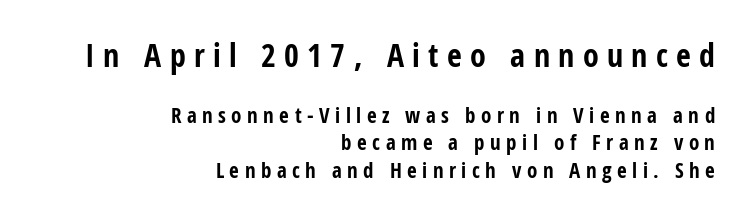
Descenders hang freely into open space. Serif or sans? Sans — the stroke terminals are bare. Chunky letters — that's bold for sure. The paragraph shown leans on its right margin. Notice how the stems are strictly vertical — no italics here.
